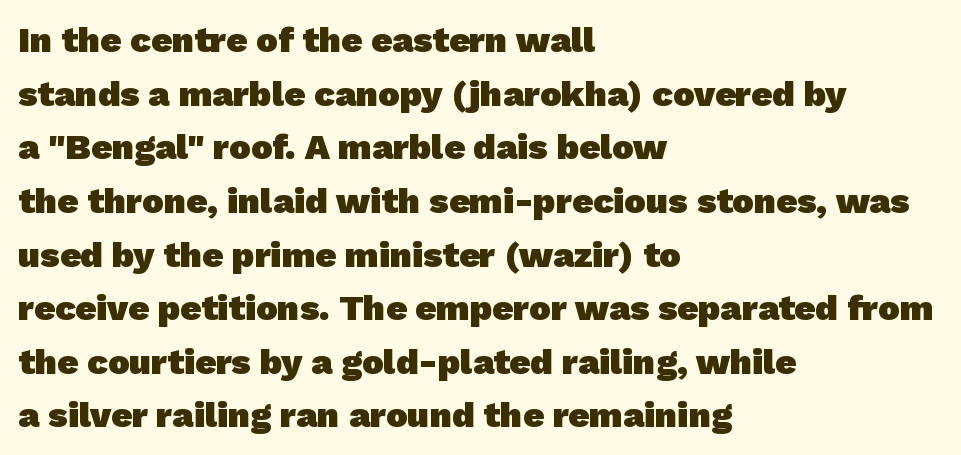
Q: Is the text bold? A: Yes.
Q: Is the typeface a serif or a sans-serif typeface? A: Sans-serif.
Q: Is the text underlined? A: No.
Q: How is the paragraph aligned? A: Left-aligned.
Q: Is the spacing between letters normal or unusually wide? A: Normal.
Q: Is the spacing between lines tight, normal or loose? A: Normal.
Q: Width (condensed, normal, or wide)? A: Normal.
Q: Stroke contrast? A: Low.
Q: x-height? A: Medium.
Q: Monospaced? A: No.
